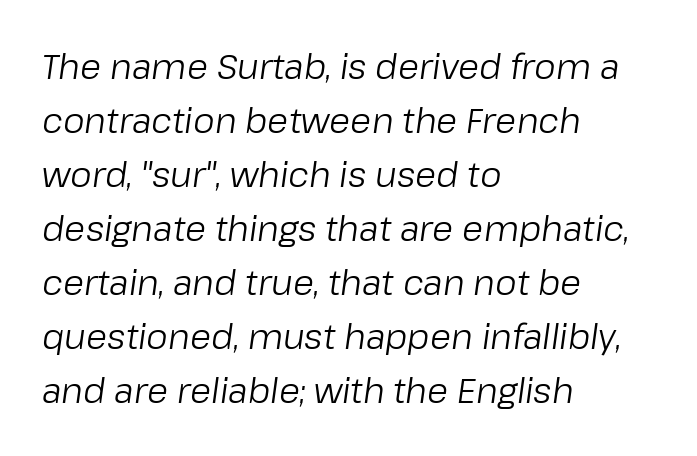
The image shows 34 px regular-weight type, italic (leaning right); set left-aligned, normal line spacing (1.59x), normal letter spacing, not underlined; low stroke contrast and a medium x-height.
